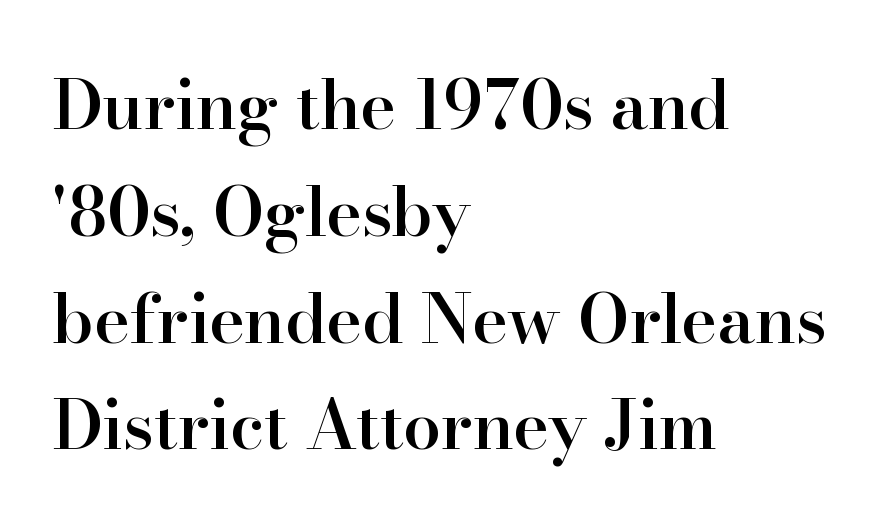
The image shows 68 px semibold serif type, upright; set left-aligned, normal line spacing (1.57x), normal letter spacing, not underlined; high stroke contrast and a small x-height.
